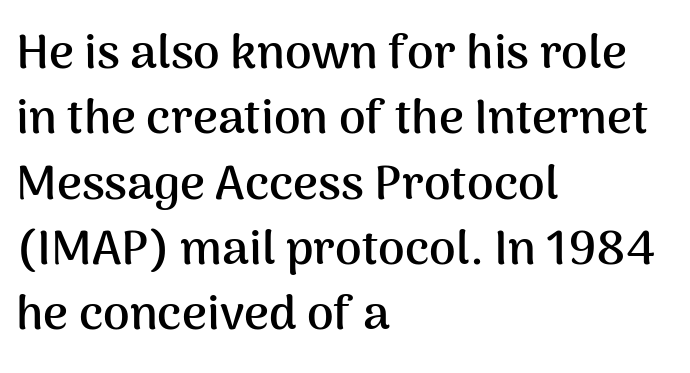
Q: Is the text bold? A: Yes.
Q: Is the text italic (slanted)? A: No, it is upright.
Q: Is the typeface a serif or a sans-serif typeface? A: Sans-serif.
Q: Is the text underlined? A: No.
Q: How is the paragraph aligned? A: Left-aligned.
Q: Is the spacing between letters normal or unusually wide? A: Normal.
Q: Is the spacing between lines tight, normal or loose? A: Normal.
Q: Width (condensed, normal, or wide)? A: Normal.
Q: Stroke contrast? A: Medium.
Q: x-height? A: Medium.
Q: Monospaced? A: No.
